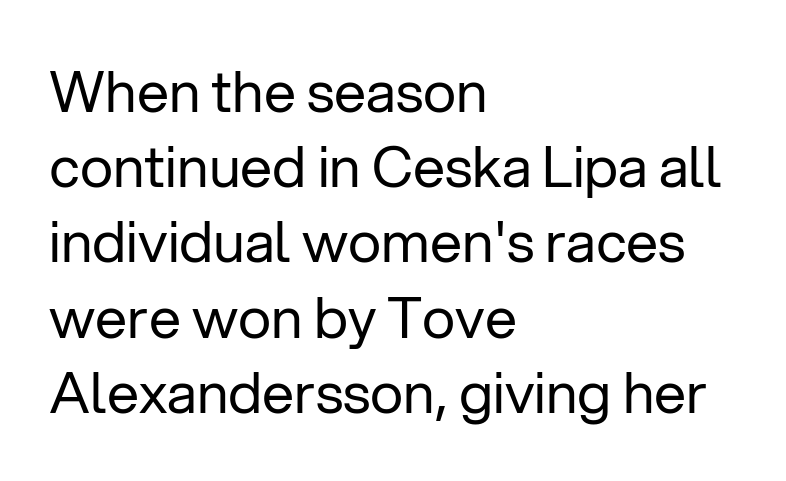
The lettering stays uniformly vertical, giving the passage a roman look. Is the block centered? No — it sits flush against the left margin. These lines are composed in type without serifs. This sample uses plain, unmodified letter spacing. Each row of text sits above clean, open space. The strokes are not fattened; the text isn't bold.
